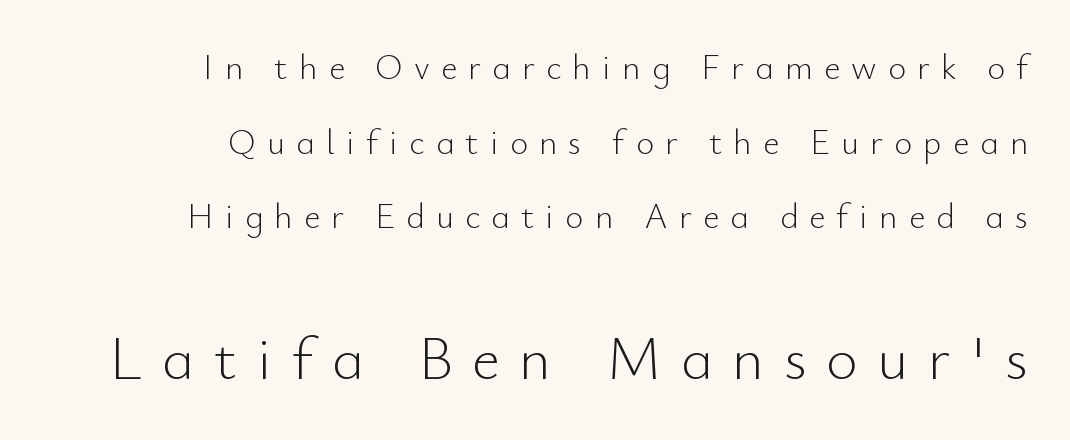
Weight: not bold — regular or lighter. Descender tails drop into unmarked territory. What kind of face is this? One without serifs — a sans. In terms of letterspacing, this is a distinctly airy, spread setting. The lines are spread far apart with generous leading. This rendering uses right alignment, leaving the left contour irregular.
